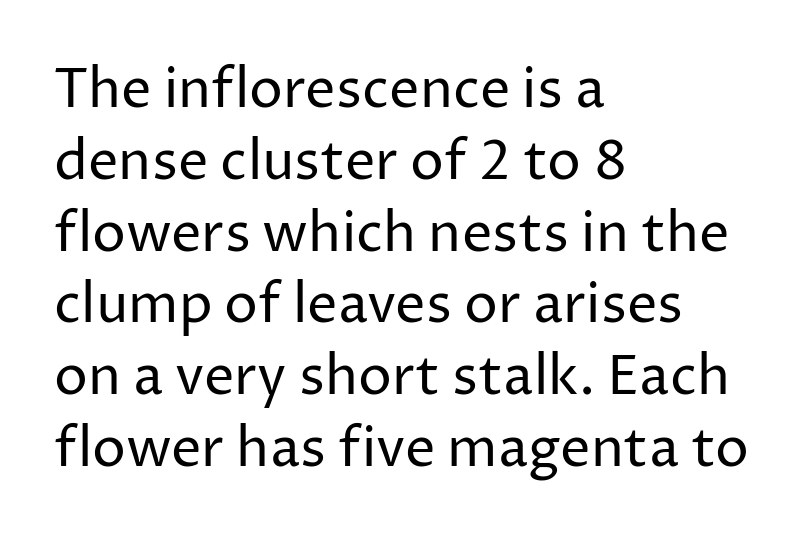
Q: Is the text bold? A: No.
Q: Is the text italic (slanted)? A: No, it is upright.
Q: Is the typeface a serif or a sans-serif typeface? A: Sans-serif.
Q: Is the text underlined? A: No.
Q: How is the paragraph aligned? A: Left-aligned.
Q: Is the spacing between letters normal or unusually wide? A: Normal.
Q: Is the spacing between lines tight, normal or loose? A: Normal.
Q: Width (condensed, normal, or wide)? A: Normal.
Q: Stroke contrast? A: Low.
Q: x-height? A: Medium.
Q: Monospaced? A: No.
